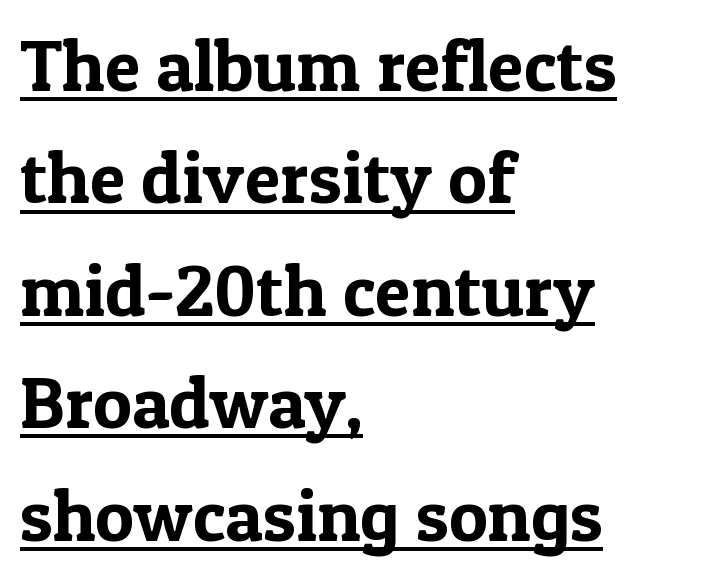
{"serif": "yes", "italic": "no", "width": "normal", "x_height": "medium", "monospaced": "no", "underline": "yes", "align": "left", "line_spacing": "normal", "line_spacing_ratio": 1.54, "letter_spacing": "normal", "letter_spacing_em": 0.0, "glyph_px": 73}
